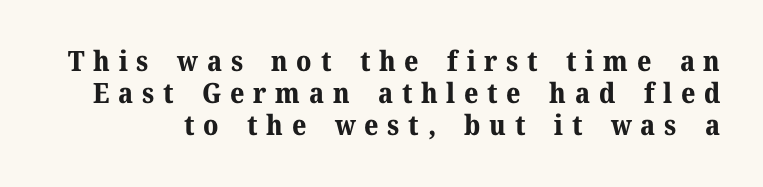
Q: Is the text bold? A: Yes.
Q: Is the text italic (slanted)? A: No, it is upright.
Q: Is the typeface a serif or a sans-serif typeface? A: Serif.
Q: Is the text underlined? A: No.
Q: Is the spacing between letters normal or unusually wide? A: Unusually wide.
Q: Is the spacing between lines tight, normal or loose? A: Tight.
Q: Width (condensed, normal, or wide)? A: Normal.
Q: Stroke contrast? A: Medium.
Q: x-height? A: Medium.
Q: Monospaced? A: No.
